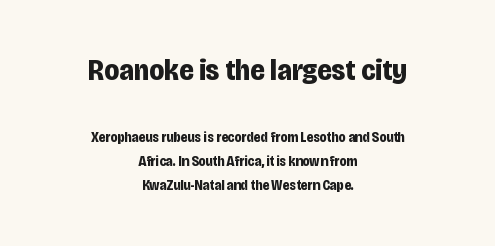
In this sample the first text group is rendered at the bigger scale. Is this a fixed-width face? No — the glyphs have proportional, varying widths. Teacher's note: observe the equal gaps on both sides — that is centered alignment. It's the straight-up-and-down kind of type. The baseline area is clear.
